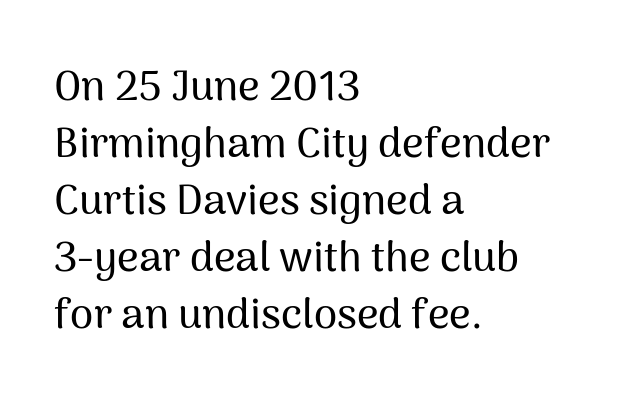
Q: Is the text italic (slanted)? A: No, it is upright.
Q: Is the typeface a serif or a sans-serif typeface? A: Sans-serif.
Q: Is the text underlined? A: No.
Q: How is the paragraph aligned? A: Left-aligned.
Q: Is the spacing between letters normal or unusually wide? A: Normal.
Q: Is the spacing between lines tight, normal or loose? A: Normal.
Q: Width (condensed, normal, or wide)? A: Normal.
Q: Stroke contrast? A: Medium.
Q: x-height? A: Medium.
Q: Monospaced? A: No.
